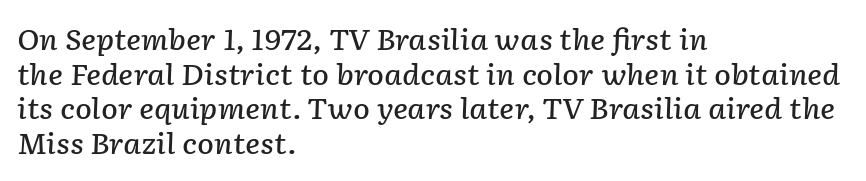
These lines were composed using italics. Every letter is mildly thick-stroked: semibold rather than bold. This sample is left-justified, so line endings fall wherever the words run out. Each row of text sits above clean, open space. Varying glyph widths throughout — classic text-font behaviour. Short note: letters normally spaced.
